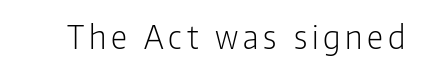
Q: Is the text bold? A: No.
Q: Is the text italic (slanted)? A: No, it is upright.
Q: Is the typeface a serif or a sans-serif typeface? A: Sans-serif.
Q: Is the text underlined? A: No.
Q: Width (condensed, normal, or wide)? A: Condensed.
Q: Stroke contrast? A: Low.
Q: x-height? A: Medium.
Q: Monospaced? A: No.
